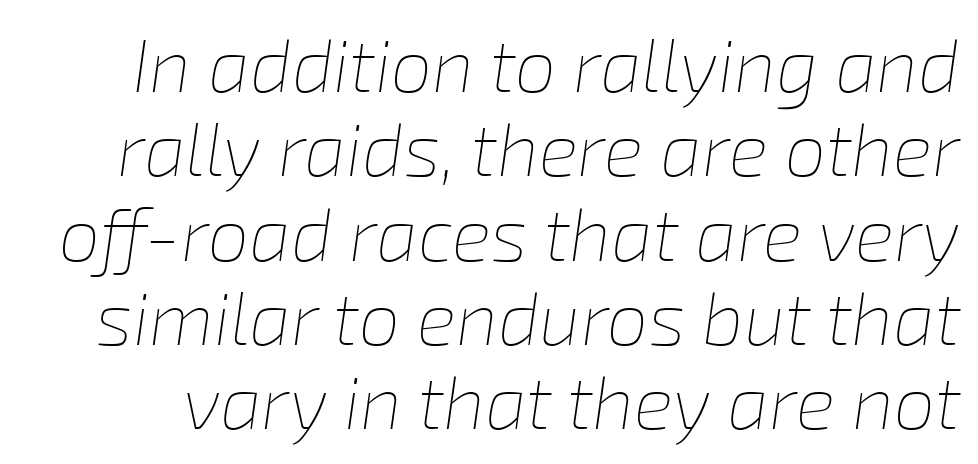
{"italic": "yes", "lean": "right", "slant_degrees": 8, "bold": "no", "weight": "thin", "width": "normal", "stroke_contrast": "low", "x_height": "medium", "monospaced": "no", "underline": "no", "line_spacing": "tight", "line_spacing_ratio": 1.14, "letter_spacing": "normal", "letter_spacing_em": 0.0, "glyph_px": 74}
